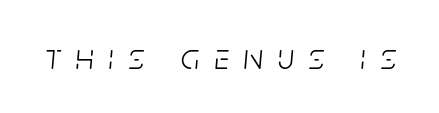
{"italic": "yes", "lean": "right", "slant_degrees": 5, "bold": "no", "weight": "light", "width": "condensed", "stroke_contrast": "low", "x_height": "large", "monospaced": "no", "underline": "no", "letter_spacing": "wide", "letter_spacing_em": 0.42, "glyph_px": 36}
